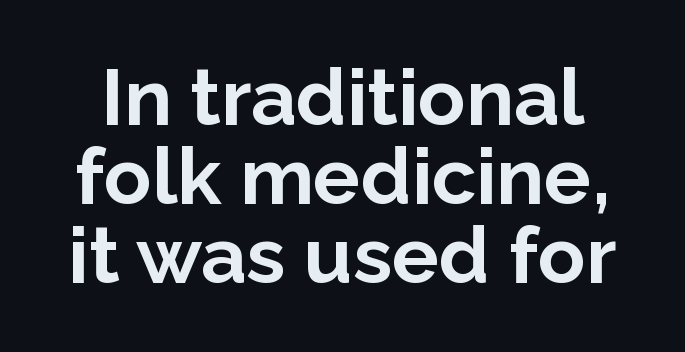
{"serif": "no", "italic": "no", "bold": "yes", "weight": "bold", "width": "normal", "stroke_contrast": "low", "x_height": "medium", "monospaced": "no", "underline": "no", "line_spacing": "tight", "line_spacing_ratio": 1.0, "letter_spacing": "normal", "letter_spacing_em": 0.0, "glyph_px": 79}
